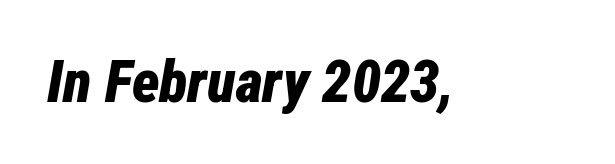
The image shows 59 px bold, condensed type, italic (leaning right); set normal letter spacing, not underlined; low stroke contrast and a medium x-height.
